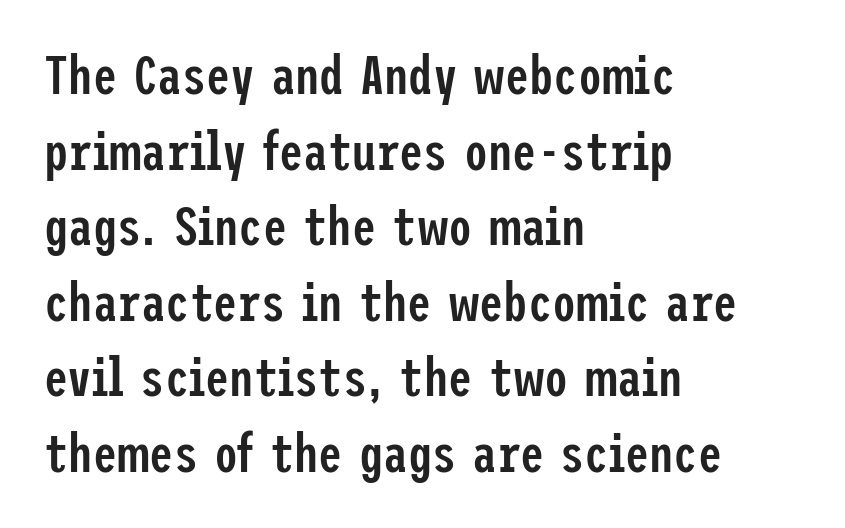
{"serif": "no", "italic": "no", "bold": "semi", "weight": "semibold", "width": "condensed", "stroke_contrast": "low", "x_height": "medium", "underline": "no", "align": "left", "line_spacing": "normal", "line_spacing_ratio": 1.4, "letter_spacing": "normal", "letter_spacing_em": 0.0, "glyph_px": 54}
